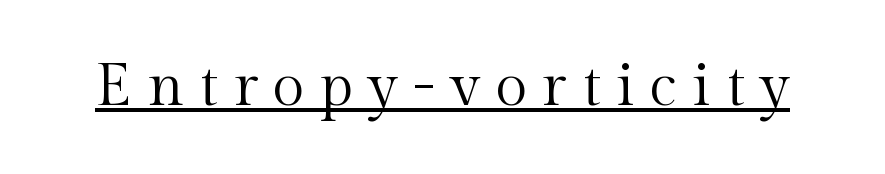
{"serif": "yes", "italic": "no", "bold": "no", "weight": "regular", "width": "normal", "x_height": "medium", "monospaced": "no", "underline": "yes", "letter_spacing": "wide", "letter_spacing_em": 0.26, "glyph_px": 59}
